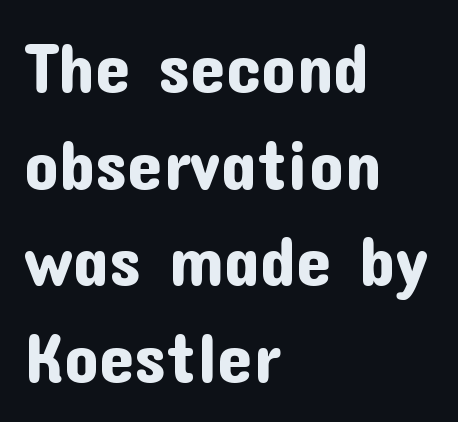
{"serif": "no", "italic": "no", "width": "normal", "stroke_contrast": "low", "x_height": "medium", "monospaced": "no", "underline": "no", "align": "left", "line_spacing": "normal", "line_spacing_ratio": 1.38, "letter_spacing": "normal", "letter_spacing_em": 0.0, "glyph_px": 70}
